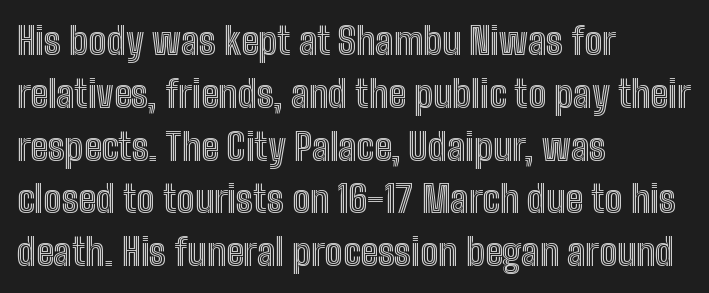
{"italic": "no", "width": "condensed", "x_height": "medium", "monospaced": "no", "underline": "no", "align": "left", "line_spacing": "normal", "line_spacing_ratio": 1.39, "letter_spacing": "normal", "letter_spacing_em": 0.0, "glyph_px": 38}
